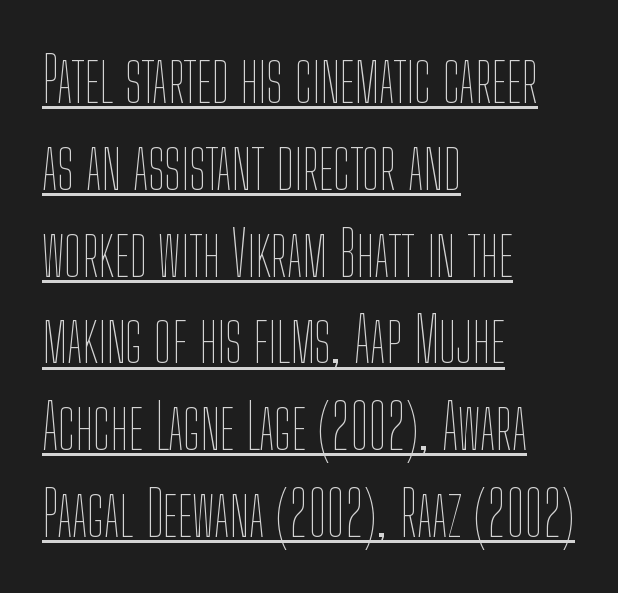
Q: Is the text bold? A: No.
Q: Is the text italic (slanted)? A: No, it is upright.
Q: Is the text underlined? A: Yes.
Q: How is the paragraph aligned? A: Left-aligned.
Q: Is the spacing between letters normal or unusually wide? A: Normal.
Q: Is the spacing between lines tight, normal or loose? A: Normal.
Q: Width (condensed, normal, or wide)? A: Condensed.
Q: Stroke contrast? A: Low.
Q: x-height? A: Medium.
Q: Monospaced? A: No.
